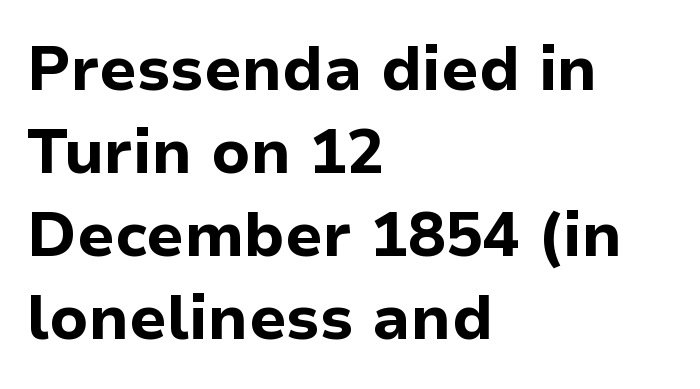
Q: Is the text bold? A: Yes.
Q: Is the text italic (slanted)? A: No, it is upright.
Q: Is the typeface a serif or a sans-serif typeface? A: Sans-serif.
Q: Is the text underlined? A: No.
Q: How is the paragraph aligned? A: Left-aligned.
Q: Is the spacing between letters normal or unusually wide? A: Normal.
Q: Is the spacing between lines tight, normal or loose? A: Normal.
Q: Width (condensed, normal, or wide)? A: Normal.
Q: Stroke contrast? A: Low.
Q: x-height? A: Medium.
Q: Monospaced? A: No.
